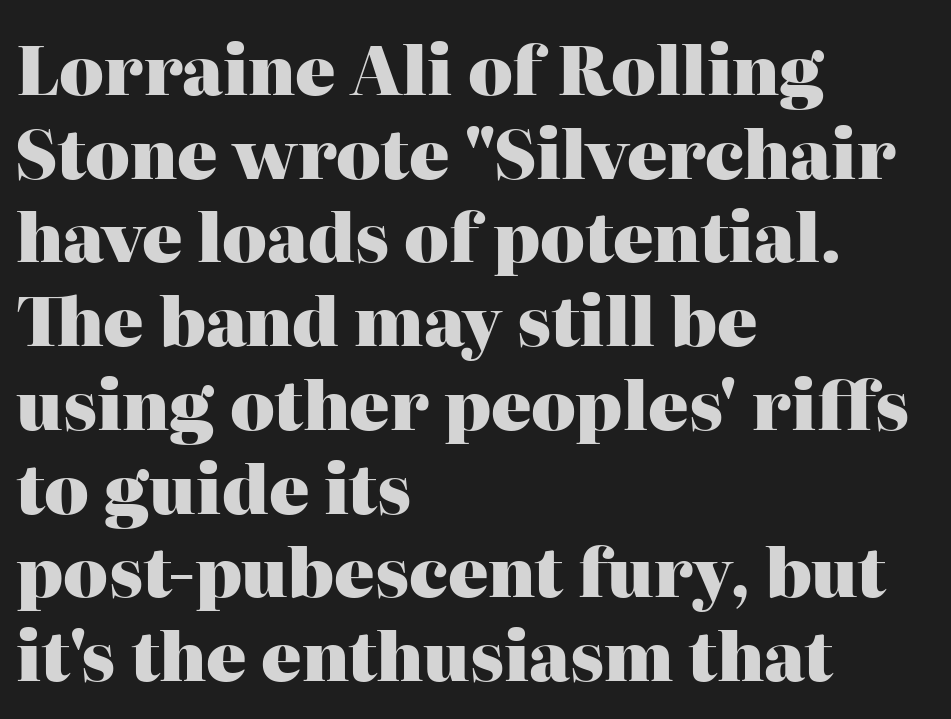
The image shows 67 px heavy serif type, upright; set left-aligned, normal line spacing (1.25x), normal letter spacing, not underlined; high stroke contrast and a medium x-height.
